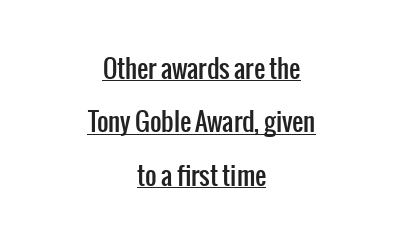
The image shows 25 px text type, upright; set centered, loose line spacing (2.14x), normal letter spacing, underlined.
